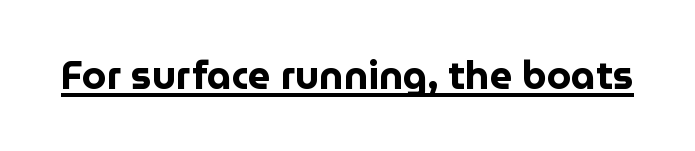
You'd pick this weight for a headline — it's a proper bold. Proportional: the letters do not fall into vertical columns. Is the letter spacing exaggerated? No — it looks like the ordinary default. Check where the strokes stop: nothing finishes them off — pure sans. A roman cut, with each character standing at attention. Glance below the letters and you will spot a drawn line.
